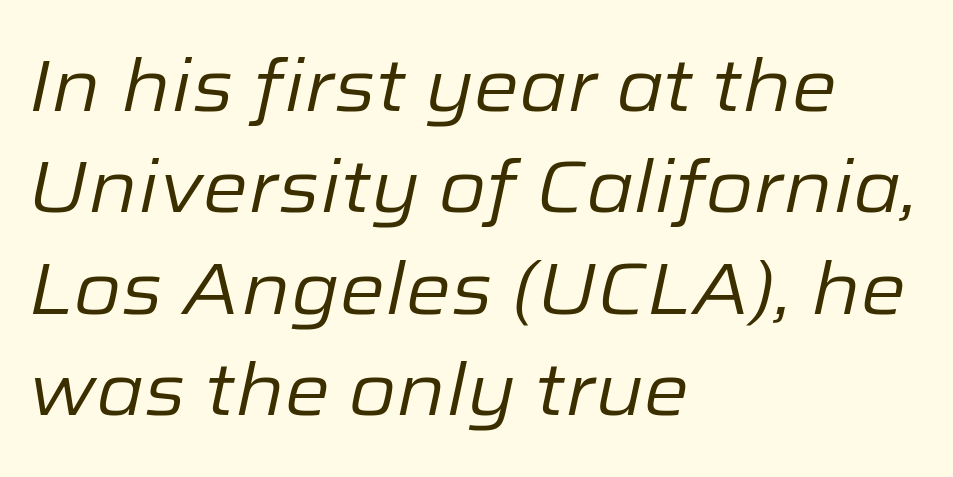
The image shows 73 px regular-weight type, italic (leaning right); set left-aligned, normal line spacing (1.39x), normal letter spacing, not underlined; low stroke contrast and a medium x-height.
